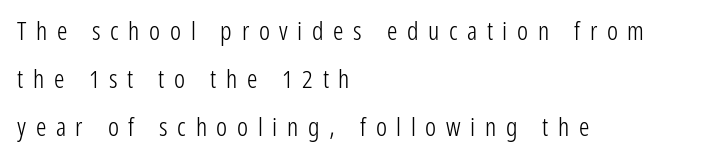
Compared with a centered layout, this one pins lines to the left instead. The letterforms stand isolated, each surrounded by extra space. These glyphs show unthickened strokes, regular width or finer. This sample uses an upright cut, with every glyph sitting square on the baseline. Clear beneath every line of the passage.
